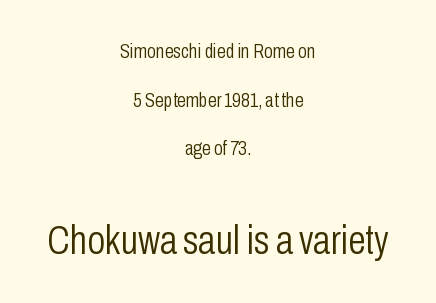
What kind of face is this? One without serifs — a sans. This rendering features lettering with no underline. The letterforms sit at book weight or below. A typesetter would call this proportional, since set widths differ per character.
